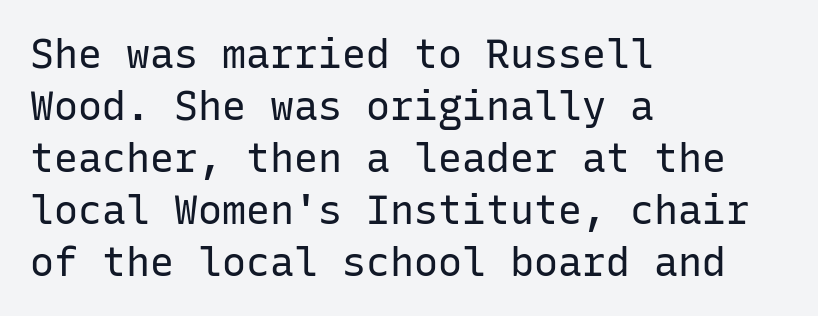
{"serif": "no", "italic": "no", "bold": "no", "weight": "regular", "width": "normal", "stroke_contrast": "low", "x_height": "medium", "monospaced": "yes", "underline": "no", "align": "left", "line_spacing": "normal", "line_spacing_ratio": 1.3, "letter_spacing": "normal", "letter_spacing_em": 0.0, "glyph_px": 40}
